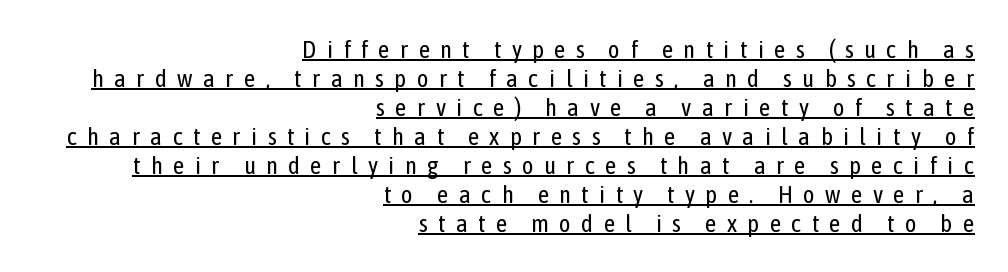
The image shows 25 px text type, upright; set right-aligned, line spacing 1.16x, unusually wide letter spacing (+0.41 em), underlined.
